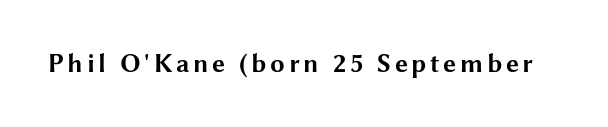
{"italic": "no", "bold": "yes", "underline": "no", "glyph_px": 26}
